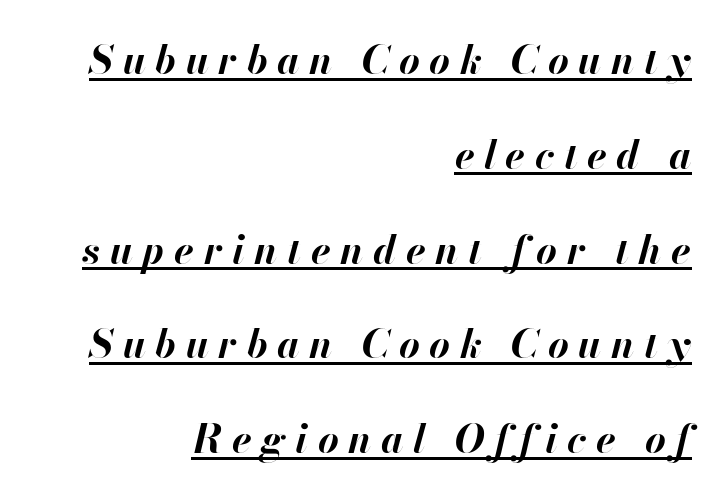
{"italic": "yes", "lean": "right", "slant_degrees": 13, "bold": "yes", "weight": "bold", "width": "normal", "stroke_contrast": "high", "x_height": "small", "monospaced": "no", "underline": "yes", "align": "right", "line_spacing": "loose", "line_spacing_ratio": 2.37, "letter_spacing": "wide", "letter_spacing_em": 0.24, "glyph_px": 40}
